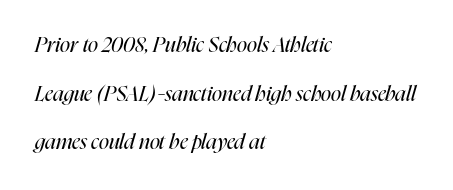
Q: Is the text bold? A: No.
Q: Is the text italic (slanted)? A: Yes, it leans right by about 16 degrees.
Q: Is the text underlined? A: No.
Q: How is the paragraph aligned? A: Left-aligned.
Q: Is the spacing between letters normal or unusually wide? A: Normal.
Q: Is the spacing between lines tight, normal or loose? A: Loose.
